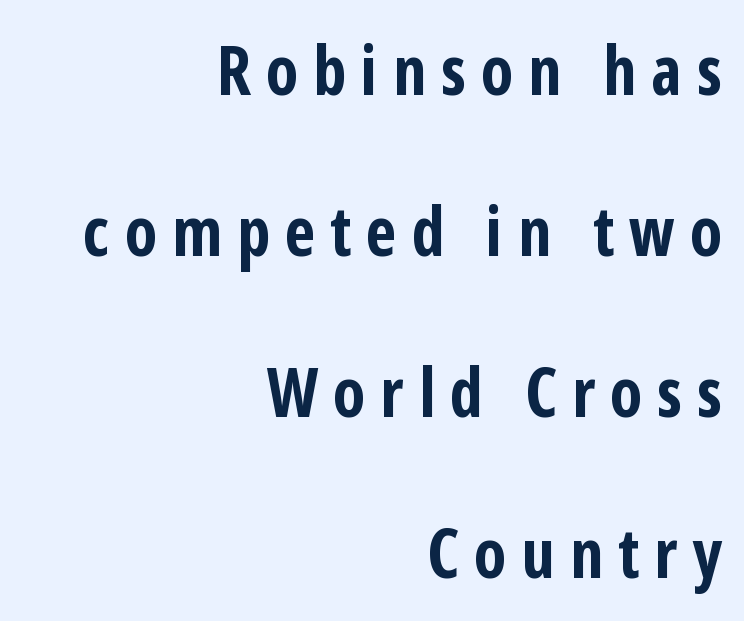
The image shows 68 px bold, condensed sans-serif type, upright; set right-aligned, loose line spacing (2.37x), unusually wide letter spacing (+0.22 em), not underlined; low stroke contrast and a medium x-height.
